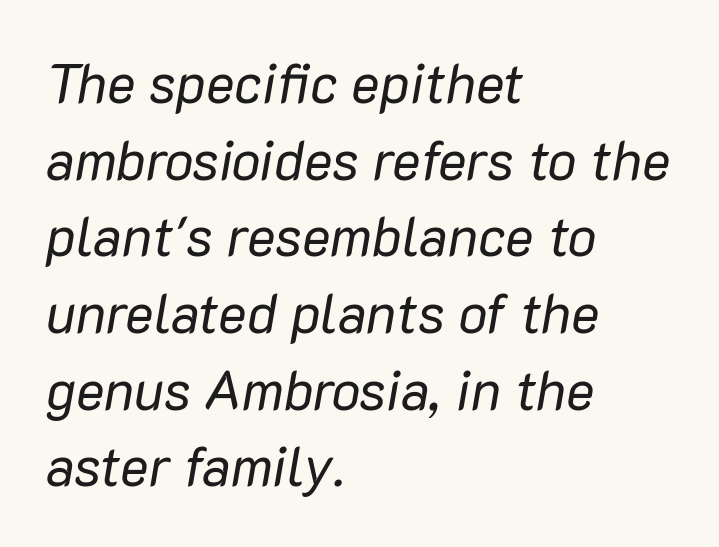
The image shows 54 px regular-weight type, italic (leaning right); set left-aligned, normal line spacing (1.42x), normal letter spacing, not underlined; low stroke contrast and a medium x-height.
